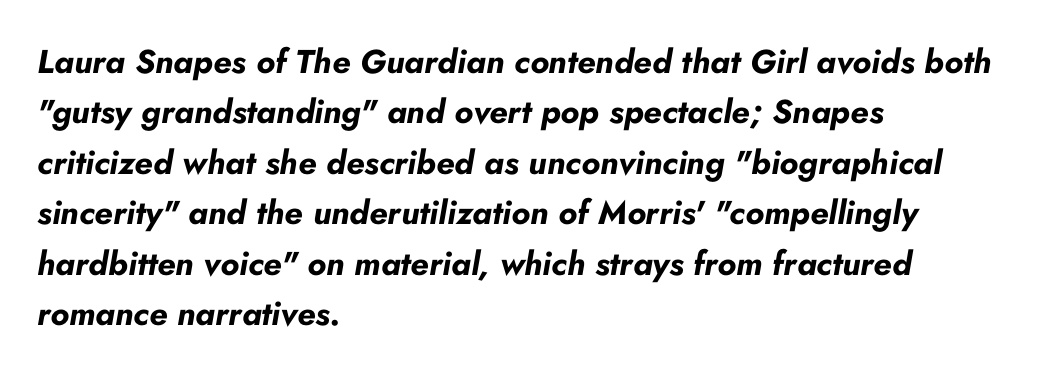
Q: Is the text bold? A: Yes.
Q: Is the text italic (slanted)? A: Yes, it leans right by about 10 degrees.
Q: Is the text underlined? A: No.
Q: How is the paragraph aligned? A: Left-aligned.
Q: Is the spacing between letters normal or unusually wide? A: Normal.
Q: Is the spacing between lines tight, normal or loose? A: Normal.
Q: Width (condensed, normal, or wide)? A: Normal.
Q: Stroke contrast? A: Low.
Q: x-height? A: Small.
Q: Monospaced? A: No.
